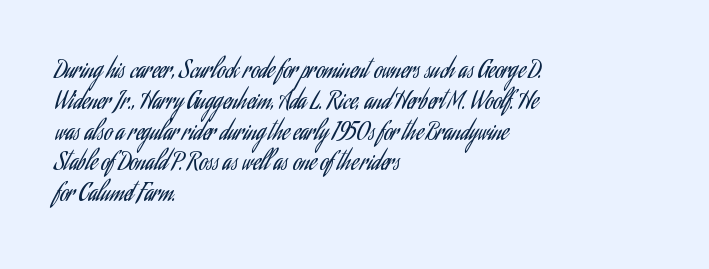
The image shows 23 px text type; set left-aligned, normal line spacing (1.34x), normal letter spacing, not underlined.
